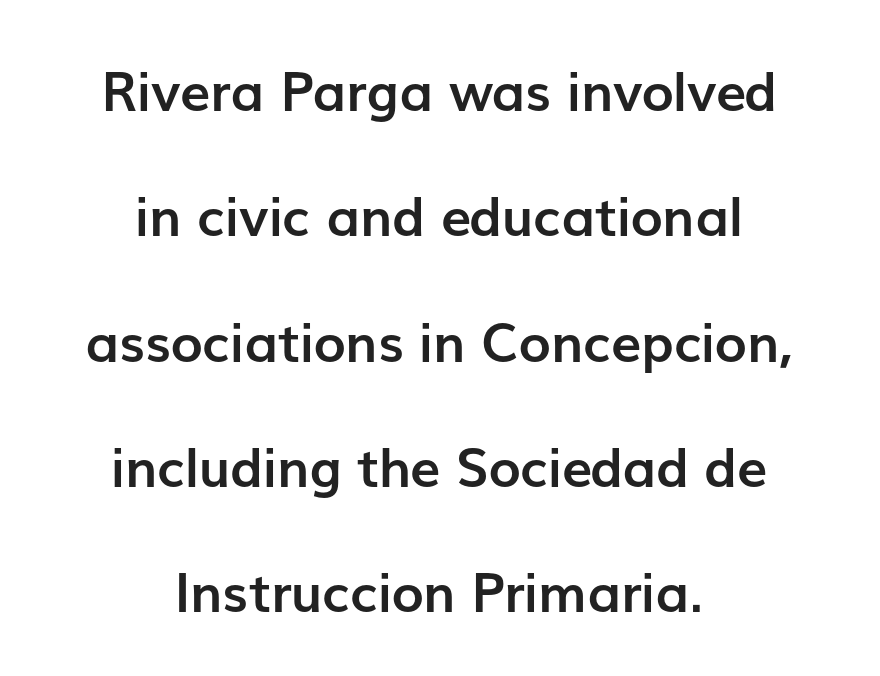
Q: Is the text bold? A: Yes.
Q: Is the text italic (slanted)? A: No, it is upright.
Q: Is the typeface a serif or a sans-serif typeface? A: Sans-serif.
Q: Is the text underlined? A: No.
Q: How is the paragraph aligned? A: Centered.
Q: Is the spacing between letters normal or unusually wide? A: Normal.
Q: Is the spacing between lines tight, normal or loose? A: Loose.
Q: Width (condensed, normal, or wide)? A: Normal.
Q: Stroke contrast? A: Low.
Q: x-height? A: Medium.
Q: Monospaced? A: No.
